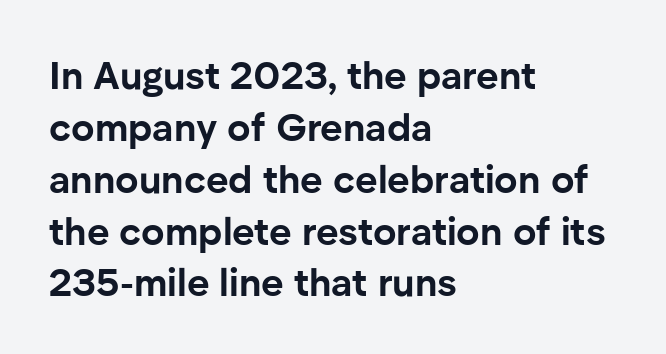
{"serif": "no", "italic": "no", "bold": "yes", "weight": "bold", "width": "normal", "stroke_contrast": "low", "x_height": "medium", "monospaced": "no", "underline": "no", "align": "left", "line_spacing": "normal", "line_spacing_ratio": 1.33, "letter_spacing": "normal", "letter_spacing_em": 0.0, "glyph_px": 39}
